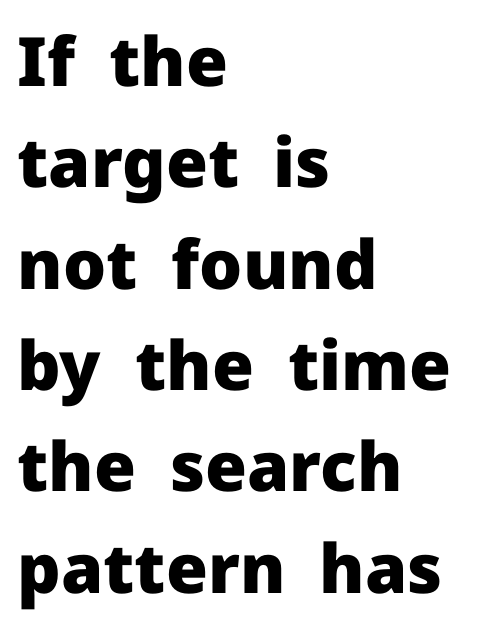
The image shows 68 px heavy sans-serif type, upright; set left-aligned, normal line spacing (1.49x), normal letter spacing, not underlined; low stroke contrast and a medium x-height.
